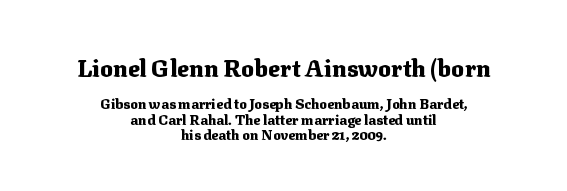
Q: Is the text bold? A: Yes.
Q: Is the text italic (slanted)? A: No, it is upright.
Q: Is the text underlined? A: No.
Q: How is the paragraph aligned? A: Centered.
Q: Is the spacing between letters normal or unusually wide? A: Normal.
Q: Is the spacing between lines tight, normal or loose? A: Tight.
Q: Which block of text is set in a larger size, the first (top) or the second (bottom)? A: The first (top) one.
